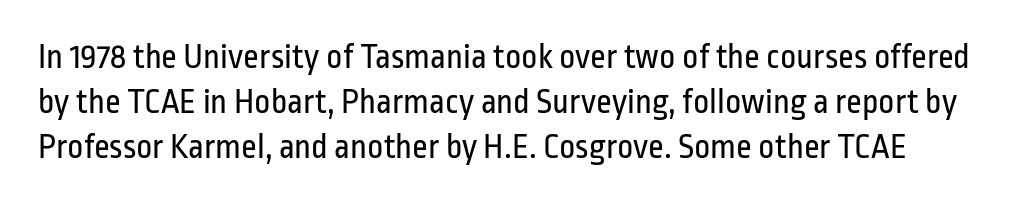
{"serif": "no", "italic": "no", "bold": "no", "weight": "regular", "width": "condensed", "stroke_contrast": "low", "x_height": "medium", "monospaced": "no", "underline": "no", "line_spacing": "normal", "line_spacing_ratio": 1.29, "letter_spacing": "normal", "letter_spacing_em": 0.0, "glyph_px": 35}
